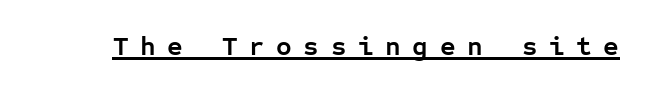
Q: Is the text bold? A: Yes.
Q: Is the text italic (slanted)? A: No, it is upright.
Q: Is the text underlined? A: Yes.
Q: Is the spacing between letters normal or unusually wide? A: Unusually wide.
